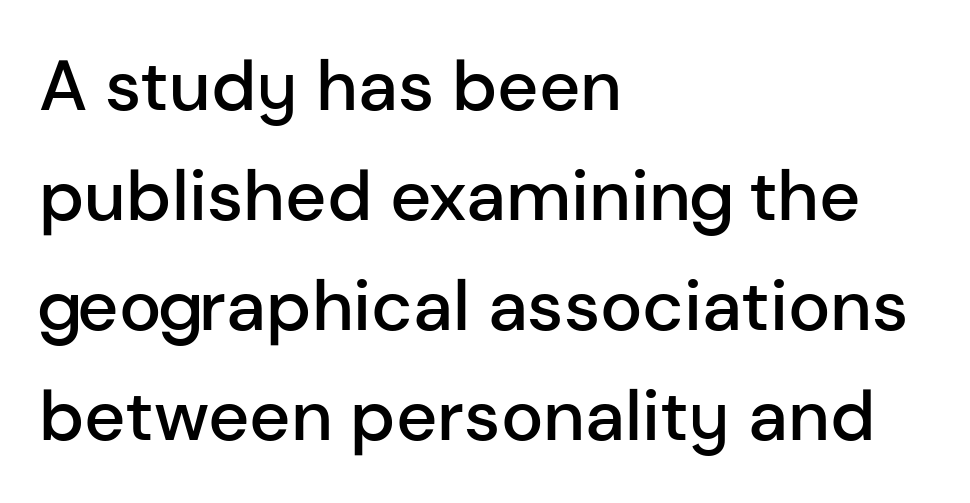
{"serif": "no", "italic": "no", "bold": "semi", "weight": "semibold", "width": "normal", "stroke_contrast": "low", "x_height": "medium", "monospaced": "no", "underline": "no", "align": "left", "line_spacing": "normal", "line_spacing_ratio": 1.55, "letter_spacing": "normal", "letter_spacing_em": 0.0, "glyph_px": 71}
